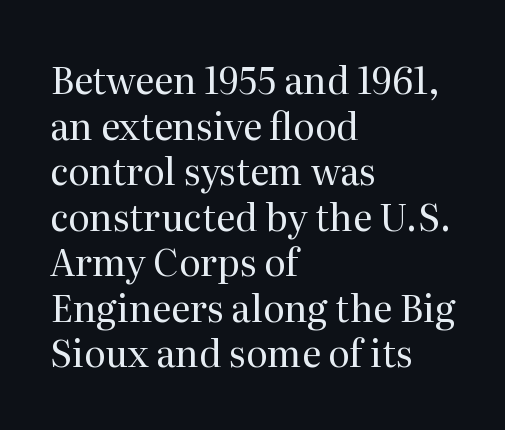
Q: Is the text bold? A: No.
Q: Is the text italic (slanted)? A: No, it is upright.
Q: Is the typeface a serif or a sans-serif typeface? A: Serif.
Q: Is the text underlined? A: No.
Q: How is the paragraph aligned? A: Left-aligned.
Q: Is the spacing between letters normal or unusually wide? A: Normal.
Q: Width (condensed, normal, or wide)? A: Normal.
Q: Stroke contrast? A: Medium.
Q: x-height? A: Medium.
Q: Monospaced? A: No.
